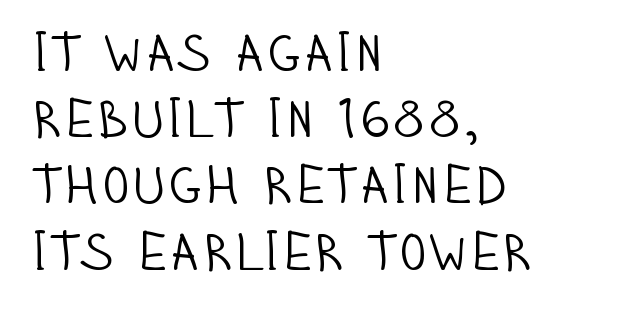
Q: Is the text bold? A: No.
Q: Is the text italic (slanted)? A: No, it is upright.
Q: Is the typeface a serif or a sans-serif typeface? A: Sans-serif.
Q: Is the text underlined? A: No.
Q: How is the paragraph aligned? A: Left-aligned.
Q: Is the spacing between letters normal or unusually wide? A: Normal.
Q: Is the spacing between lines tight, normal or loose? A: Normal.
Q: Width (condensed, normal, or wide)? A: Condensed.
Q: Stroke contrast? A: Low.
Q: x-height? A: Large.
Q: Monospaced? A: No.
